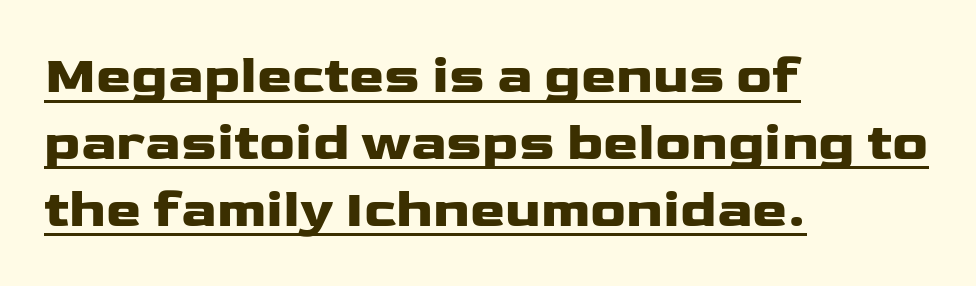
{"serif": "no", "italic": "no", "bold": "yes", "weight": "heavy", "width": "wide", "stroke_contrast": "low", "x_height": "medium", "monospaced": "no", "underline": "yes", "align": "left", "line_spacing": "normal", "line_spacing_ratio": 1.26, "letter_spacing": "normal", "letter_spacing_em": 0.0, "glyph_px": 53}
